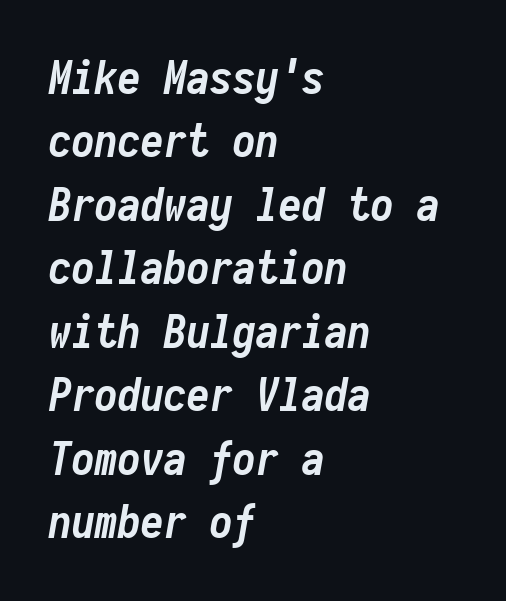
Q: Is the text bold? A: Yes.
Q: Is the text italic (slanted)? A: Yes, it leans right by about 10 degrees.
Q: Is the text underlined? A: No.
Q: How is the paragraph aligned? A: Left-aligned.
Q: Is the spacing between letters normal or unusually wide? A: Normal.
Q: Is the spacing between lines tight, normal or loose? A: Normal.
Q: Width (condensed, normal, or wide)? A: Condensed.
Q: Stroke contrast? A: Low.
Q: x-height? A: Medium.
Q: Monospaced? A: Yes.
